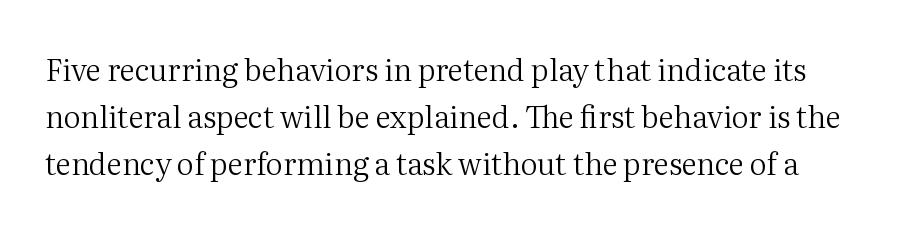
The image shows 30 px regular-weight serif type, upright; set normal line spacing (1.57x), normal letter spacing, not underlined; medium stroke contrast and a medium x-height.
